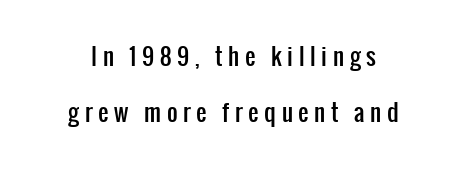
Does the lettering tilt? It doesn't — this is upright. These lines stack symmetrically, like a column narrowing and widening about its center. The passage shown has open, widely tracked lettering throughout. Glance below the letters and you will spot only blank space. Is there much room between lines? Yes — plenty of vertical air separates them.
